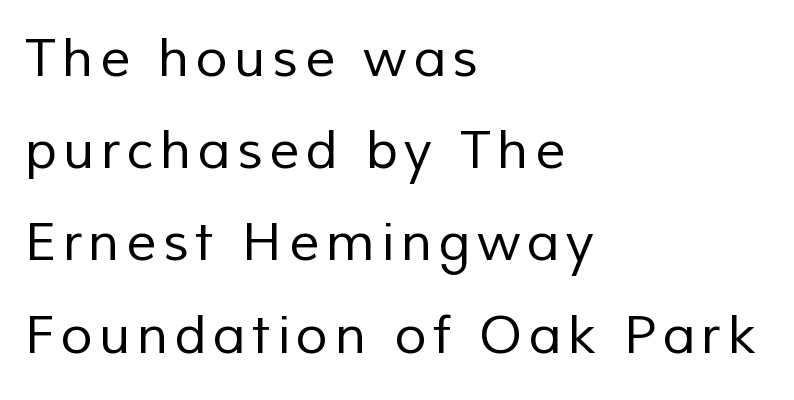
Line starts are locked; line ends wander. These lines are composed in type without serifs. The letters look calm and open, with moderate or lighter stems. Is this a fixed-width face? No — the glyphs have proportional, varying widths.
